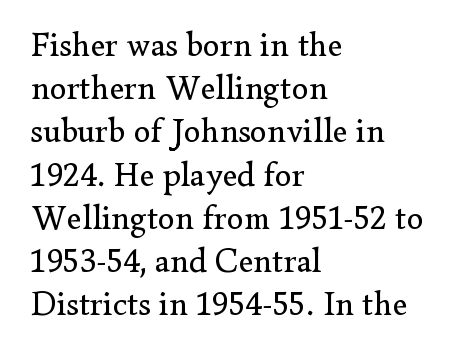
{"serif": "yes", "italic": "no", "bold": "no", "weight": "regular", "width": "normal", "stroke_contrast": "low", "x_height": "small", "monospaced": "no", "underline": "no", "align": "left", "line_spacing": "normal", "line_spacing_ratio": 1.27, "letter_spacing": "normal", "letter_spacing_em": 0.0, "glyph_px": 34}
